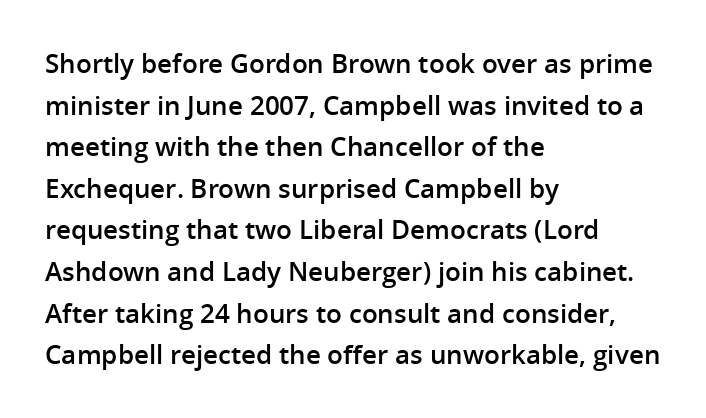
Q: Is the text bold? A: Semi-bold.
Q: Is the text italic (slanted)? A: No, it is upright.
Q: Is the text underlined? A: No.
Q: How is the paragraph aligned? A: Left-aligned.
Q: Is the spacing between letters normal or unusually wide? A: Normal.
Q: Is the spacing between lines tight, normal or loose? A: Normal.
